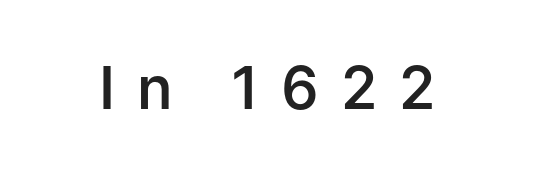
Rule under the text: the space is simply empty. Varying glyph widths throughout — classic text-font behaviour. Notice the strokes are somewhat thickened but not fully heavy: this is a semibold. The gaps between neighbouring characters are conspicuously large.
